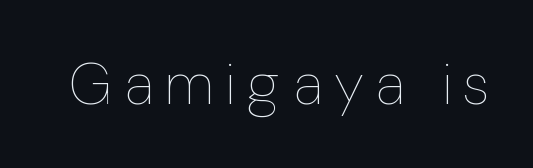
The image shows 59 px thin, condensed type, upright; set unusually wide letter spacing (+0.23 em), not underlined; low stroke contrast and a medium x-height.
